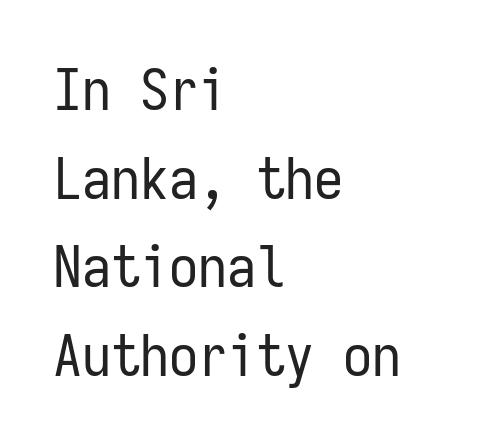
The image shows 58 px regular-weight, condensed sans-serif type, upright, monospaced; set left-aligned, normal line spacing (1.53x), normal letter spacing, not underlined; low stroke contrast and a medium x-height.
